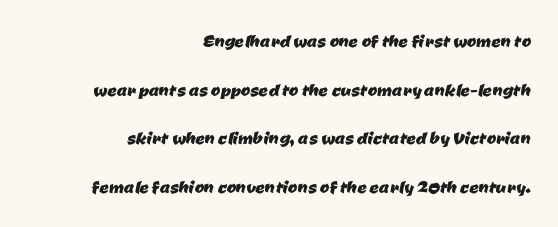
The image shows 23 px text type; set right-aligned, loose line spacing (2.11x), normal letter spacing, not underlined.
